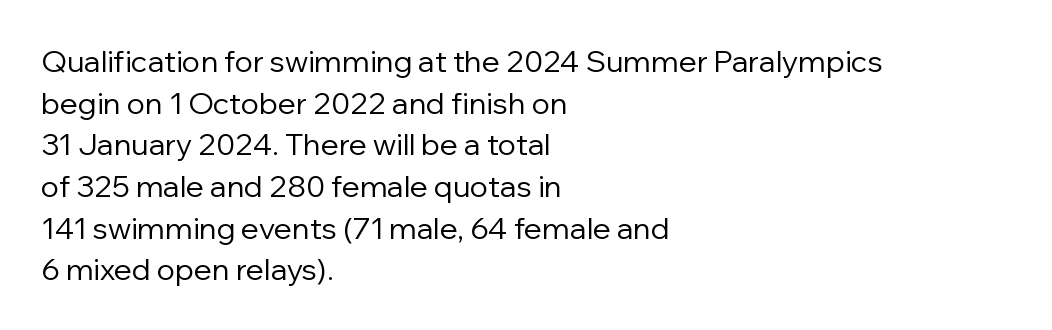
Is there any slant? The stems are plumb. No chunkiness to these letters — they're not bold. The glyphs in this specimen are sans serif. These lines keep a tight, regular rhythm from letter to letter. A normal amount of white space separates one row of letters from the next.
